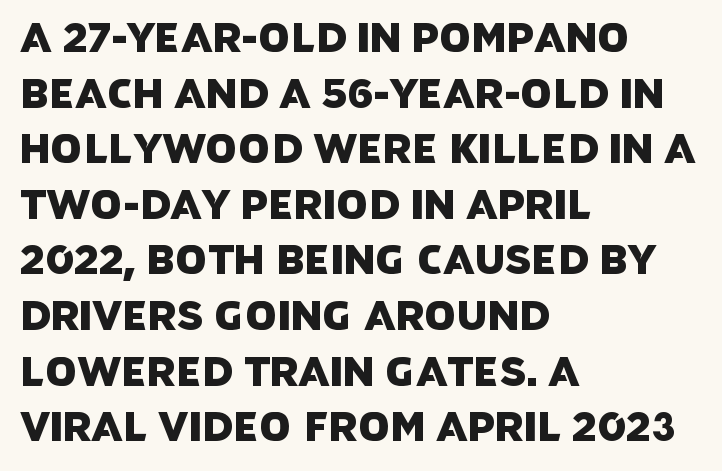
{"serif": "no", "width": "normal", "stroke_contrast": "low", "x_height": "large", "monospaced": "no", "underline": "no", "align": "left", "line_spacing": "normal", "line_spacing_ratio": 1.39, "letter_spacing": "normal", "letter_spacing_em": 0.0, "glyph_px": 40}
